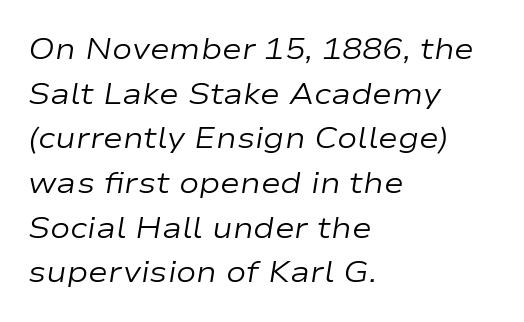
{"italic": "yes", "lean": "right", "slant_degrees": 9, "bold": "no", "weight": "regular", "width": "wide", "stroke_contrast": "low", "x_height": "medium", "monospaced": "no", "underline": "no", "align": "left", "line_spacing": "normal", "line_spacing_ratio": 1.49, "letter_spacing": "normal", "letter_spacing_em": 0.0, "glyph_px": 30}
